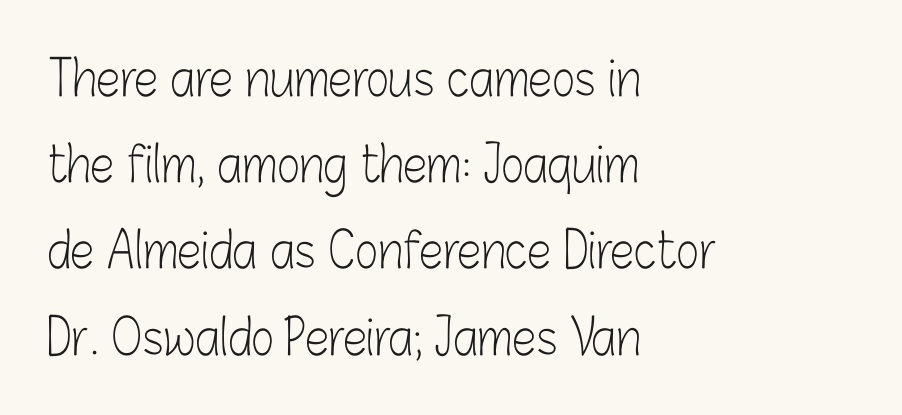
The image shows 49 px light, condensed sans-serif type, upright; set left-aligned, line spacing 1.76x, normal letter spacing, not underlined; low stroke contrast and a medium x-height.
